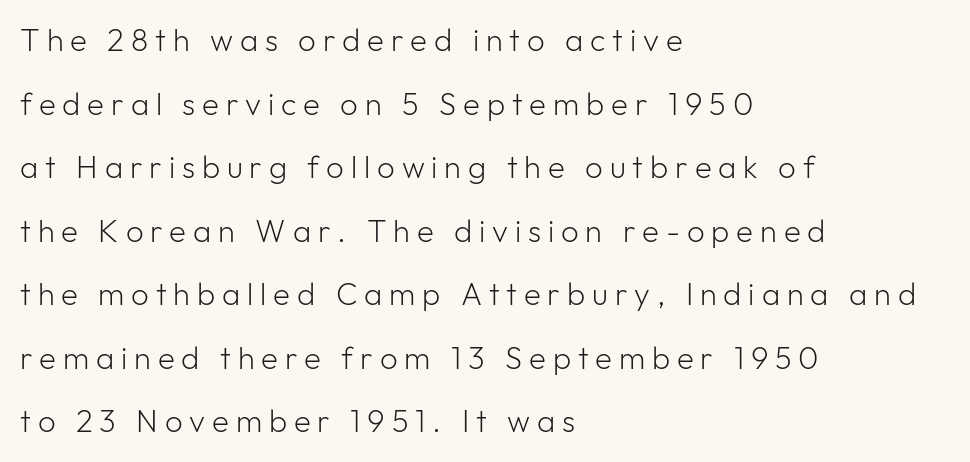
Unbolded letterforms with no extra heft. Ascenders rise straight up at ninety degrees. Loose tracking; the words dissolve into strings of separated letters. Visually the block forms a straight wall on the left and a jagged coastline on the right. The gap between lines stays unmarked. A great deal of white space separates one row of letters from the next.
